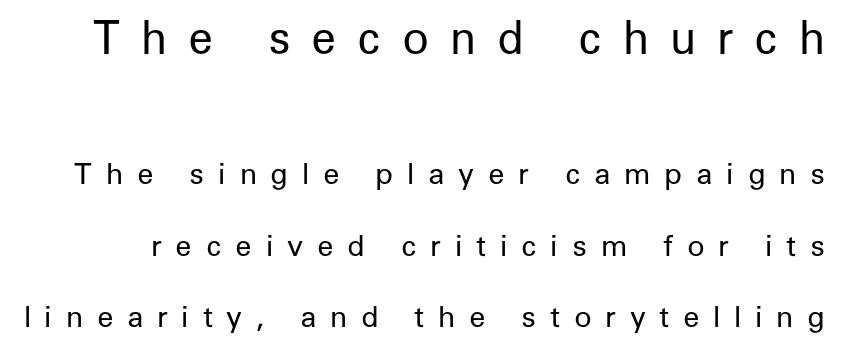
Q: Is the text bold? A: No.
Q: Is the text italic (slanted)? A: No, it is upright.
Q: Is the typeface a serif or a sans-serif typeface? A: Sans-serif.
Q: Is the text underlined? A: No.
Q: Is the spacing between letters normal or unusually wide? A: Unusually wide.
Q: Is the spacing between lines tight, normal or loose? A: Loose.
Q: Which block of text is set in a larger size, the first (top) or the second (bottom)? A: The first (top) one.
Q: Width (condensed, normal, or wide)? A: Normal.
Q: Stroke contrast? A: Low.
Q: x-height? A: Medium.
Q: Monospaced? A: No.
